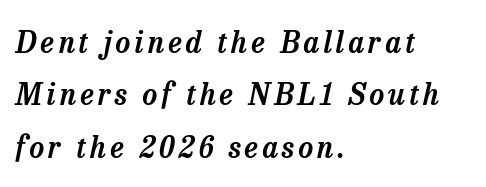
Note the varied advance widths — an 'i' is clearly narrower than an 'm'. Quick note: italic. Leftover space on each line is placed entirely after the last word. Anything drawn beneath the words? Only blank space.
